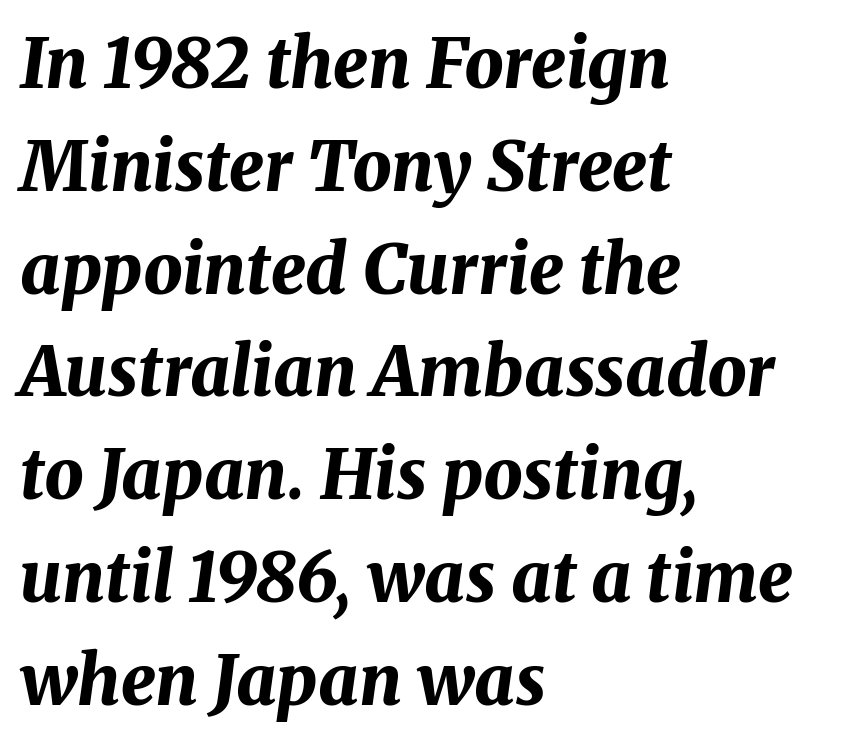
The image shows 69 px bold type, italic (leaning right); set left-aligned, normal line spacing (1.49x), normal letter spacing, not underlined; medium stroke contrast and a medium x-height.
